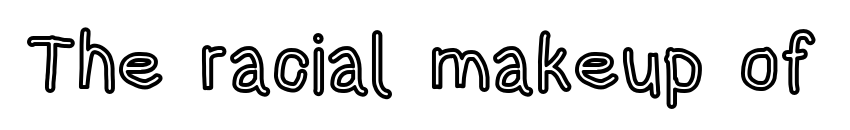
Q: Is the text italic (slanted)? A: No, it is upright.
Q: Is the text underlined? A: No.
Q: Is the spacing between letters normal or unusually wide? A: Normal.
Q: Width (condensed, normal, or wide)? A: Condensed.
Q: x-height? A: Large.
Q: Monospaced? A: No.
